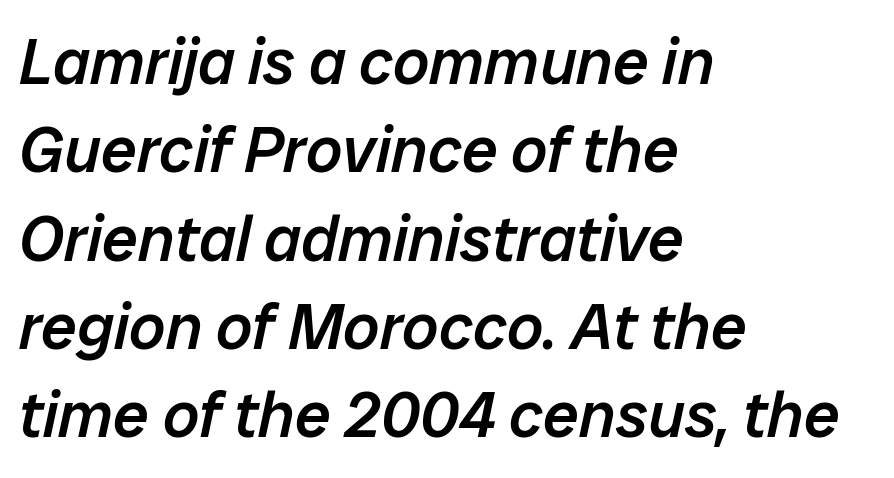
The image shows 64 px semibold type, italic (leaning right); set left-aligned, normal line spacing (1.38x), normal letter spacing, not underlined; low stroke contrast and a medium x-height.
